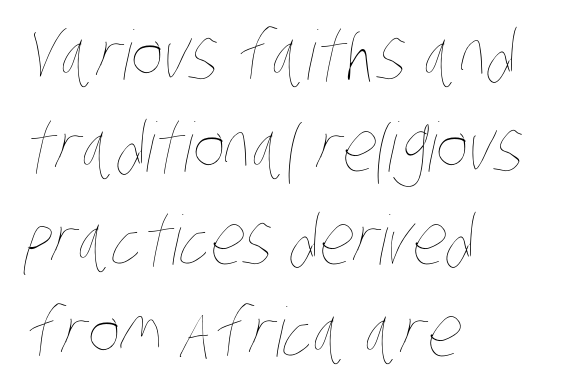
{"bold": "no", "weight": "thin", "width": "condensed", "stroke_contrast": "low", "x_height": "large", "monospaced": "no", "underline": "no", "align": "left", "line_spacing": "normal", "line_spacing_ratio": 1.36, "letter_spacing": "normal", "letter_spacing_em": 0.0, "glyph_px": 68}
